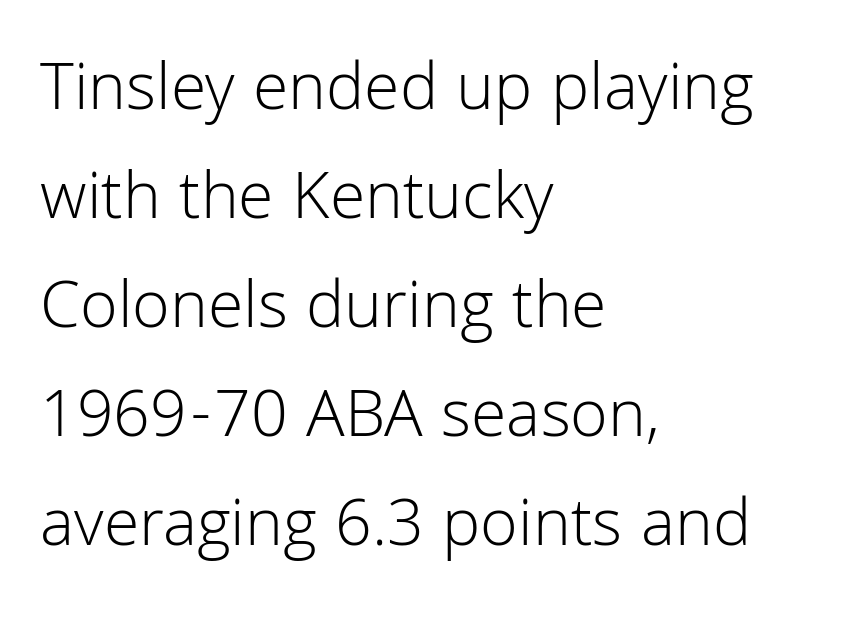
The image shows 69 px light sans-serif type, upright; set left-aligned, normal line spacing (1.58x), normal letter spacing, not underlined; low stroke contrast and a medium x-height.
